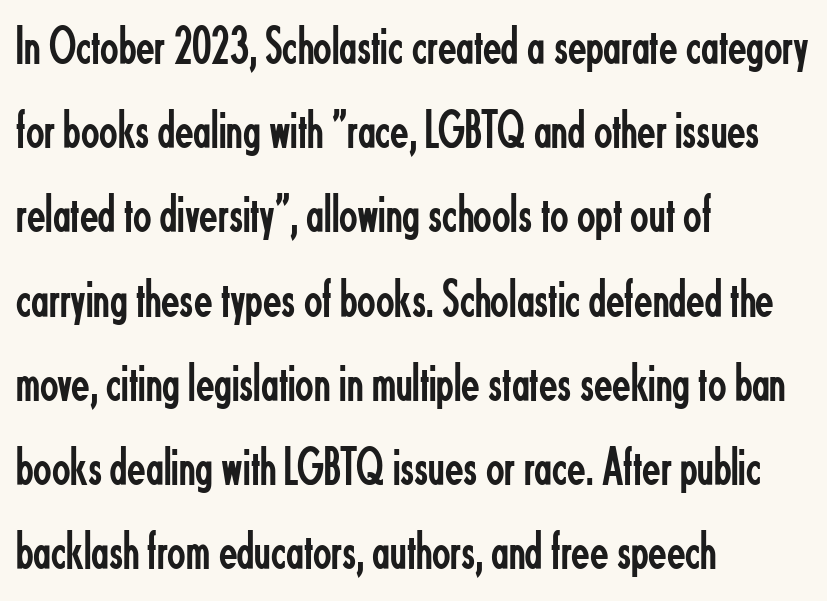
Q: Is the text bold? A: No.
Q: Is the text italic (slanted)? A: No, it is upright.
Q: Is the typeface a serif or a sans-serif typeface? A: Sans-serif.
Q: Is the text underlined? A: No.
Q: How is the paragraph aligned? A: Left-aligned.
Q: Is the spacing between letters normal or unusually wide? A: Normal.
Q: Is the spacing between lines tight, normal or loose? A: Normal.
Q: Width (condensed, normal, or wide)? A: Condensed.
Q: Stroke contrast? A: Low.
Q: x-height? A: Small.
Q: Monospaced? A: No.
